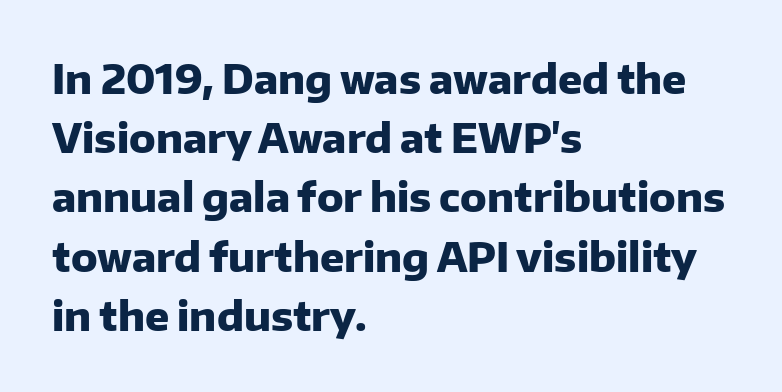
{"serif": "no", "italic": "no", "bold": "yes", "weight": "heavy", "width": "normal", "stroke_contrast": "low", "x_height": "medium", "monospaced": "no", "underline": "no", "align": "left", "line_spacing": "normal", "line_spacing_ratio": 1.48, "letter_spacing": "normal", "letter_spacing_em": 0.0, "glyph_px": 40}
